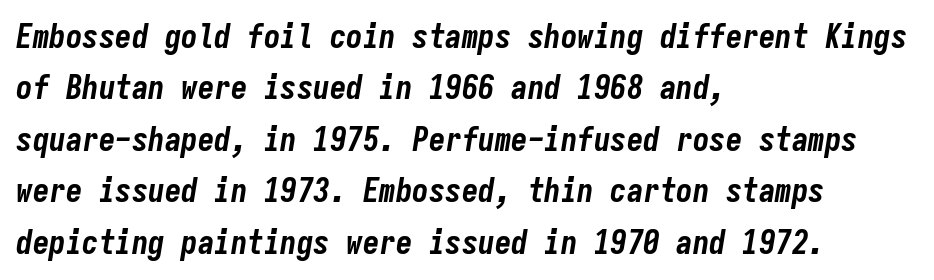
Lines of text with bare space underneath. The rendering keeps characters at their native spacing. This sample has the even, mechanical cadence of fixed-width lettering. The rendering anchors every line to the left-hand side. The whole block is typeset with a tilt.
